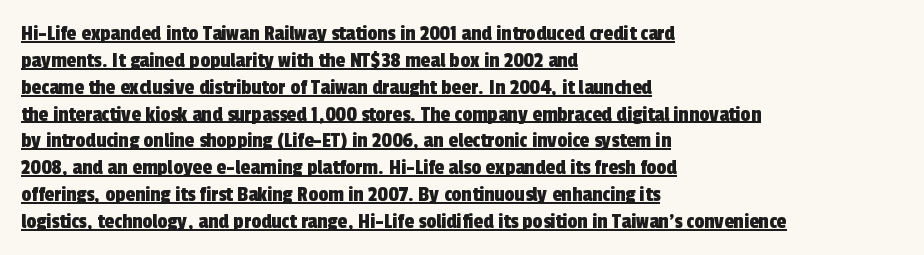
The image shows 22 px text type; set left-aligned, line spacing 1.22x, normal letter spacing, underlined.
